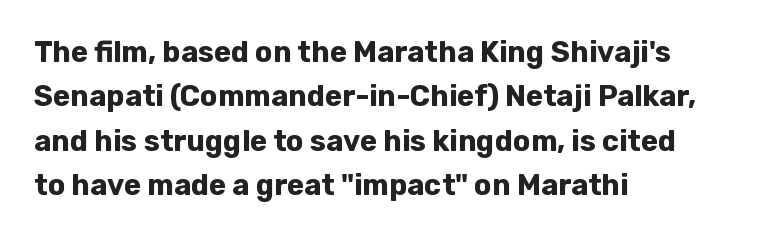
{"serif": "no", "italic": "no", "bold": "yes", "weight": "bold", "width": "normal", "stroke_contrast": "low", "x_height": "medium", "monospaced": "no", "underline": "no", "align": "left", "line_spacing": "normal", "line_spacing_ratio": 1.53, "letter_spacing": "normal", "letter_spacing_em": 0.0, "glyph_px": 29}
